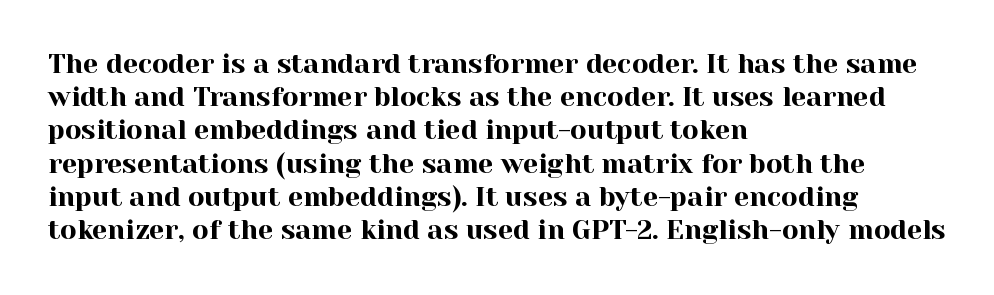
{"italic": "no", "underline": "no", "align": "left", "line_spacing_ratio": 1.23, "letter_spacing": "normal", "letter_spacing_em": 0.0, "glyph_px": 27}
